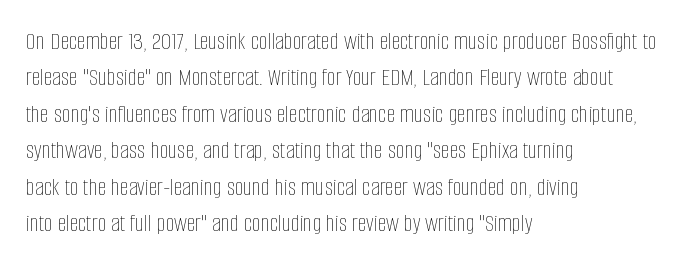
Q: Is the text bold? A: No.
Q: Is the text italic (slanted)? A: No, it is upright.
Q: Is the text underlined? A: No.
Q: How is the paragraph aligned? A: Left-aligned.
Q: Is the spacing between letters normal or unusually wide? A: Normal.
Q: Is the spacing between lines tight, normal or loose? A: Normal.
